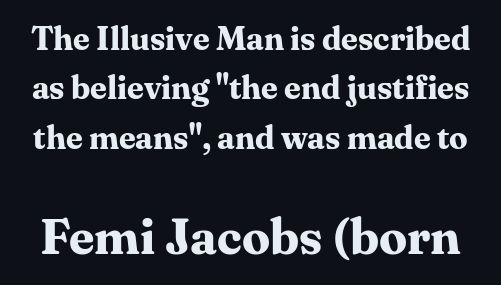
Compare the two chunks: the lower has the greater cap height. Note the varied advance widths — an 'i' is clearly narrower than an 'm'. Baseline-to-baseline distance is the conventional proportion of letter height. Classification — serif.
